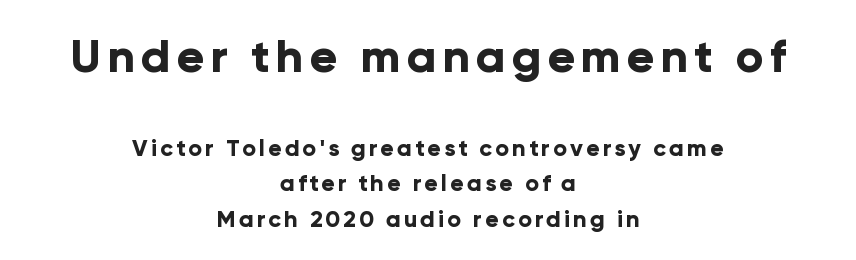
The image shows 46 px bold sans-serif type, upright; set centered, normal line spacing (1.53x), not underlined; the first (top) block is 2.0x larger; low stroke contrast and a medium x-height.
